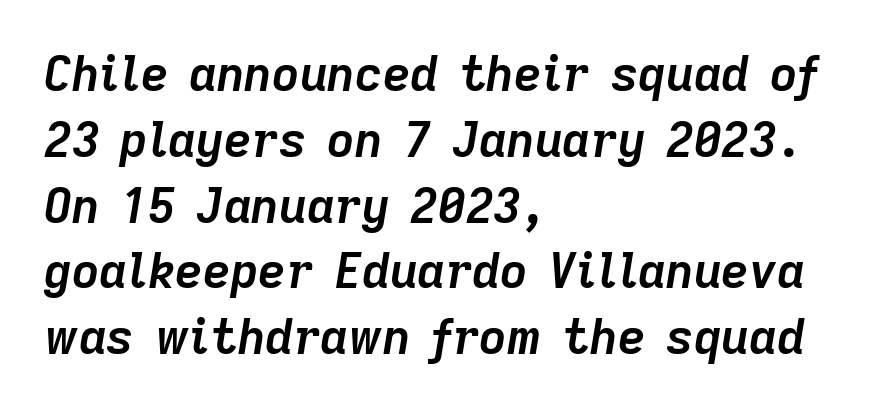
The image shows 48 px semibold type, italic (leaning right); set left-aligned, normal line spacing (1.37x), normal letter spacing, not underlined; low stroke contrast and a medium x-height.
